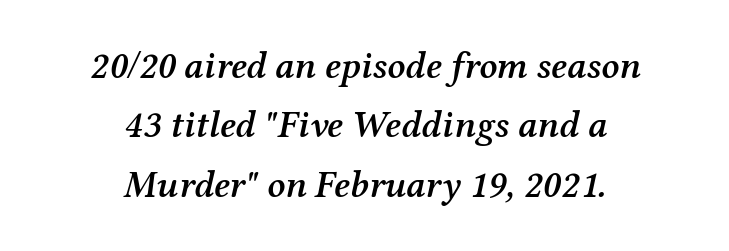
{"serif": "yes", "italic": "yes", "lean": "right", "slant_degrees": 12, "bold": "semi", "weight": "semibold", "width": "normal", "stroke_contrast": "medium", "x_height": "medium", "monospaced": "no", "underline": "no", "align": "center", "line_spacing": "normal", "line_spacing_ratio": 1.56, "letter_spacing": "normal", "letter_spacing_em": 0.0, "glyph_px": 38}
